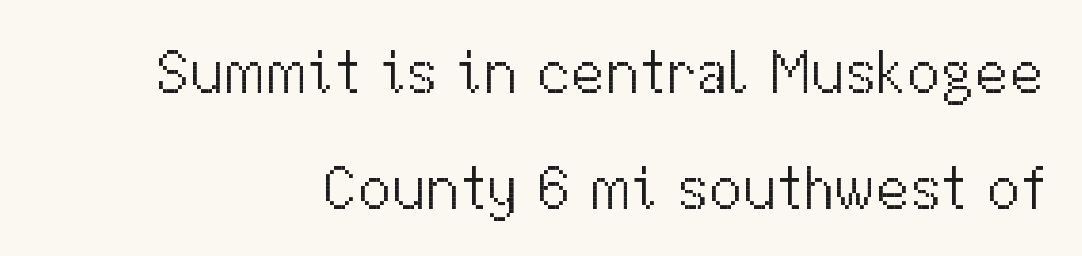
The image shows 61 px light sans-serif type, upright; set right-aligned, loose line spacing (1.9x), normal letter spacing, not underlined; medium stroke contrast and a medium x-height.
